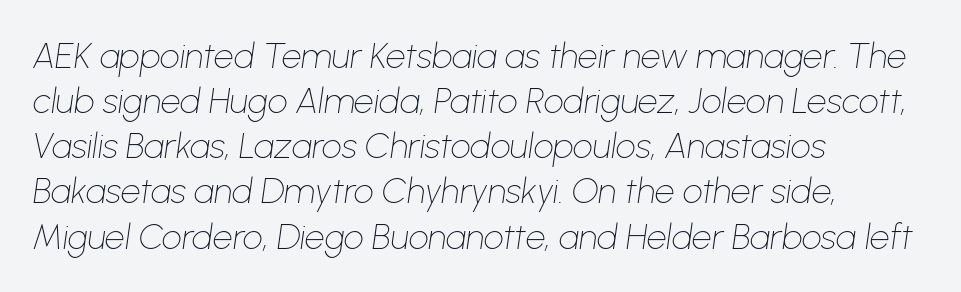
Q: Is the text bold? A: No.
Q: Is the text italic (slanted)? A: Yes, it leans right by about 8 degrees.
Q: Is the text underlined? A: No.
Q: How is the paragraph aligned? A: Left-aligned.
Q: Is the spacing between letters normal or unusually wide? A: Normal.
Q: Is the spacing between lines tight, normal or loose? A: Normal.
Q: Width (condensed, normal, or wide)? A: Normal.
Q: Stroke contrast? A: Low.
Q: x-height? A: Medium.
Q: Monospaced? A: No.
